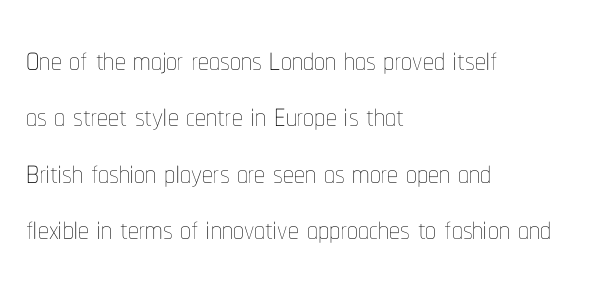
{"italic": "no", "bold": "no", "weight": "thin", "width": "condensed", "stroke_contrast": "low", "x_height": "medium", "monospaced": "no", "underline": "no", "align": "left", "line_spacing": "normal", "line_spacing_ratio": 1.31, "letter_spacing": "normal", "letter_spacing_em": 0.0, "glyph_px": 43}
